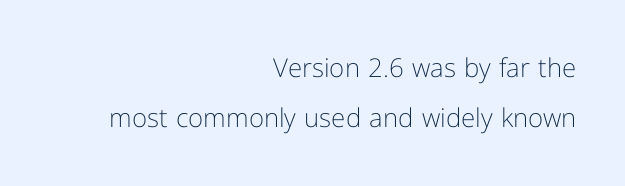
Q: Is the text bold? A: No.
Q: Is the text italic (slanted)? A: No, it is upright.
Q: Is the text underlined? A: No.
Q: How is the paragraph aligned? A: Right-aligned.
Q: Is the spacing between letters normal or unusually wide? A: Normal.
Q: Is the spacing between lines tight, normal or loose? A: Loose.
